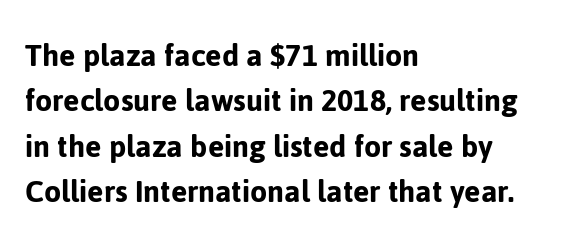
Q: Is the text italic (slanted)? A: No, it is upright.
Q: Is the typeface a serif or a sans-serif typeface? A: Sans-serif.
Q: Is the text underlined? A: No.
Q: How is the paragraph aligned? A: Left-aligned.
Q: Is the spacing between letters normal or unusually wide? A: Normal.
Q: Is the spacing between lines tight, normal or loose? A: Normal.
Q: Width (condensed, normal, or wide)? A: Normal.
Q: Stroke contrast? A: Low.
Q: x-height? A: Medium.
Q: Monospaced? A: No.
